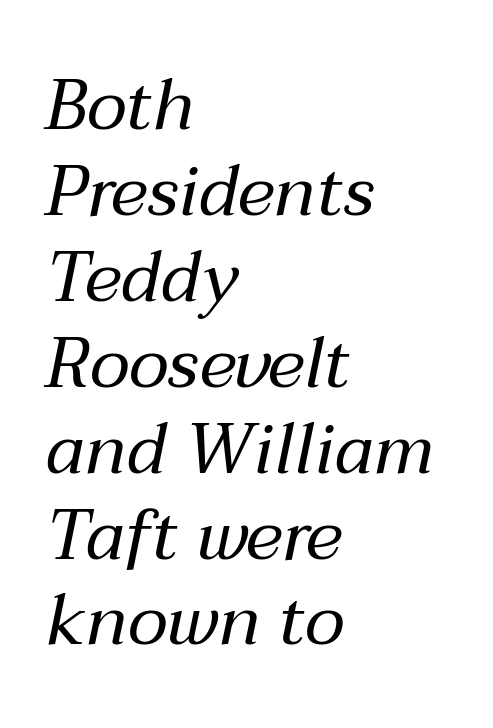
The image shows 71 px regular-weight type, italic (leaning right); set left-aligned, line spacing 1.21x, normal letter spacing, not underlined; medium stroke contrast and a medium x-height.
